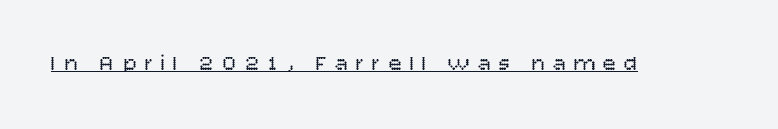
Q: Is the text bold? A: No.
Q: Is the text italic (slanted)? A: No, it is upright.
Q: Is the text underlined? A: Yes.
Q: Is the spacing between letters normal or unusually wide? A: Unusually wide.
